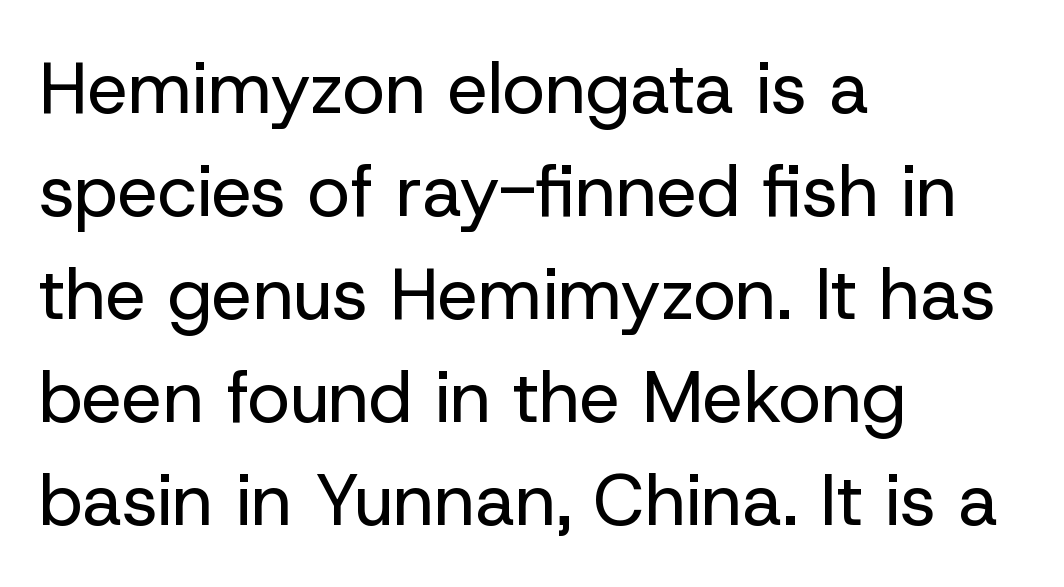
The face used here is proportionally spaced, like ordinary book or web type. The font's upright variant was chosen for this text. Left-aligned paragraph, ragged on the right. This block has exactly the height ordinary leading produces. Words float on clear page, feet unadorned.
